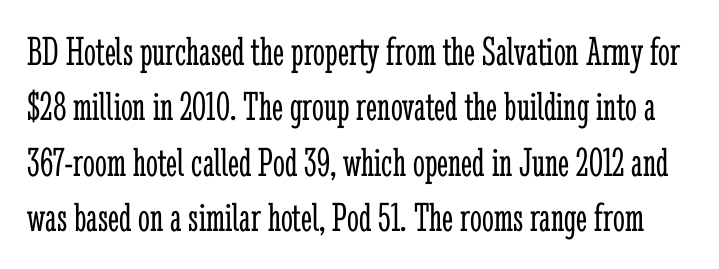
Check the space under the baseline: it is left empty. The rendering shows small feet on the letterforms — a serif design. This is roman type, the default non-slanted kind. Words appear dense and cohesive because spacing is normal.
